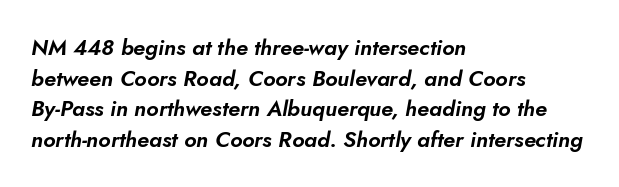
In terms of letterspacing, this is plain default setting. The lettering tilts uniformly, giving the passage an italic look. The space between consecutive lines is moderate. The specimen omits any rule beneath the text block's lines.
